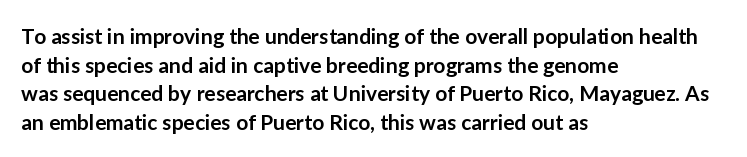
Q: Is the text bold? A: Semi-bold.
Q: Is the text italic (slanted)? A: No, it is upright.
Q: Is the text underlined? A: No.
Q: How is the paragraph aligned? A: Left-aligned.
Q: Is the spacing between letters normal or unusually wide? A: Normal.
Q: Is the spacing between lines tight, normal or loose? A: Normal.
